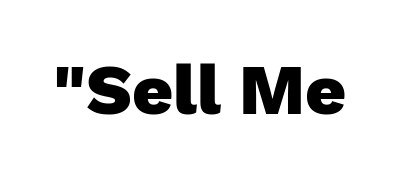
Q: Is the text bold? A: Yes.
Q: Is the text italic (slanted)? A: No, it is upright.
Q: Is the typeface a serif or a sans-serif typeface? A: Sans-serif.
Q: Is the text underlined? A: No.
Q: Is the spacing between letters normal or unusually wide? A: Normal.
Q: Width (condensed, normal, or wide)? A: Normal.
Q: Stroke contrast? A: Low.
Q: x-height? A: Medium.
Q: Monospaced? A: No.
